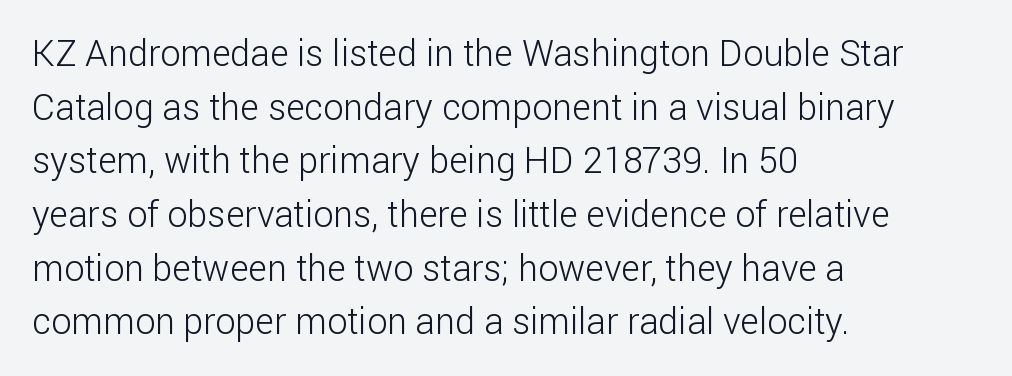
Q: Is the text bold? A: No.
Q: Is the text italic (slanted)? A: No, it is upright.
Q: Is the typeface a serif or a sans-serif typeface? A: Sans-serif.
Q: Is the text underlined? A: No.
Q: How is the paragraph aligned? A: Left-aligned.
Q: Is the spacing between letters normal or unusually wide? A: Normal.
Q: Is the spacing between lines tight, normal or loose? A: Normal.
Q: Width (condensed, normal, or wide)? A: Normal.
Q: Stroke contrast? A: Low.
Q: x-height? A: Medium.
Q: Monospaced? A: No.
